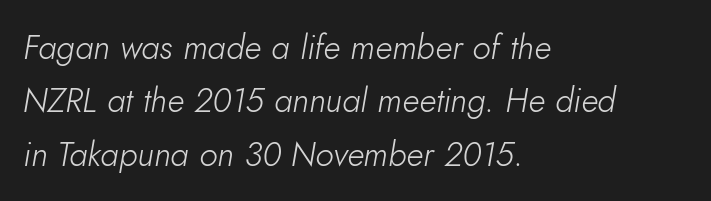
{"italic": "yes", "lean": "right", "slant_degrees": 10, "bold": "no", "weight": "light", "width": "normal", "stroke_contrast": "low", "x_height": "small", "monospaced": "no", "underline": "no", "align": "left", "line_spacing": "normal", "line_spacing_ratio": 1.57, "letter_spacing": "normal", "letter_spacing_em": 0.0, "glyph_px": 34}
